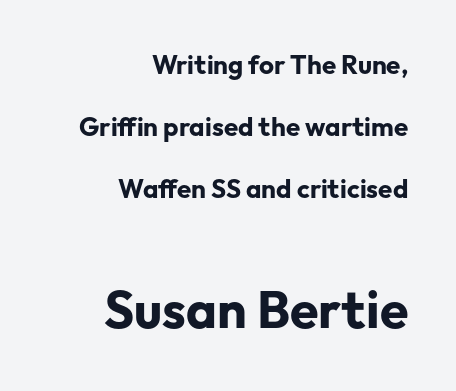
{"serif": "no", "italic": "no", "bold": "yes", "weight": "bold", "width": "normal", "stroke_contrast": "low", "x_height": "medium", "monospaced": "no", "underline": "no", "align": "right", "line_spacing": "loose", "line_spacing_ratio": 2.39, "letter_spacing": "normal", "letter_spacing_em": 0.0, "larger_block": "second", "size_ratio": 2.0, "glyph_px": 52}
